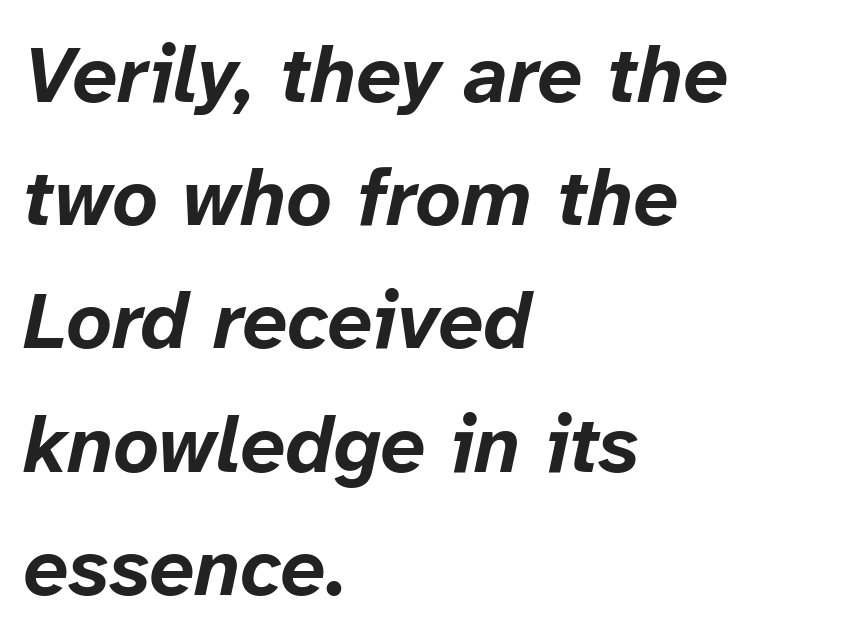
{"italic": "yes", "lean": "right", "slant_degrees": 12, "bold": "yes", "weight": "bold", "width": "normal", "stroke_contrast": "low", "x_height": "medium", "monospaced": "no", "underline": "no", "align": "left", "line_spacing": "normal", "line_spacing_ratio": 1.54, "letter_spacing": "normal", "letter_spacing_em": 0.0, "glyph_px": 80}
